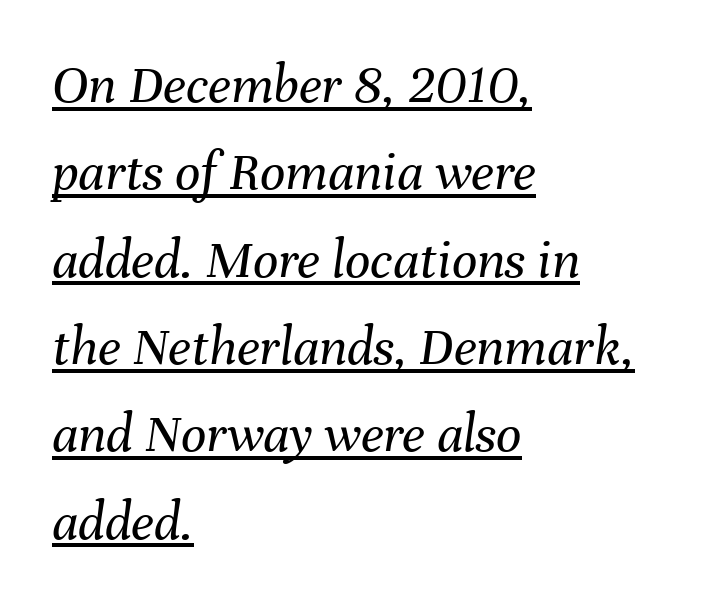
{"italic": "yes", "lean": "right", "slant_degrees": 8, "bold": "no", "weight": "regular", "width": "normal", "stroke_contrast": "medium", "x_height": "medium", "monospaced": "no", "underline": "yes", "align": "left", "line_spacing": "normal", "line_spacing_ratio": 1.56, "letter_spacing": "normal", "letter_spacing_em": 0.0, "glyph_px": 56}
